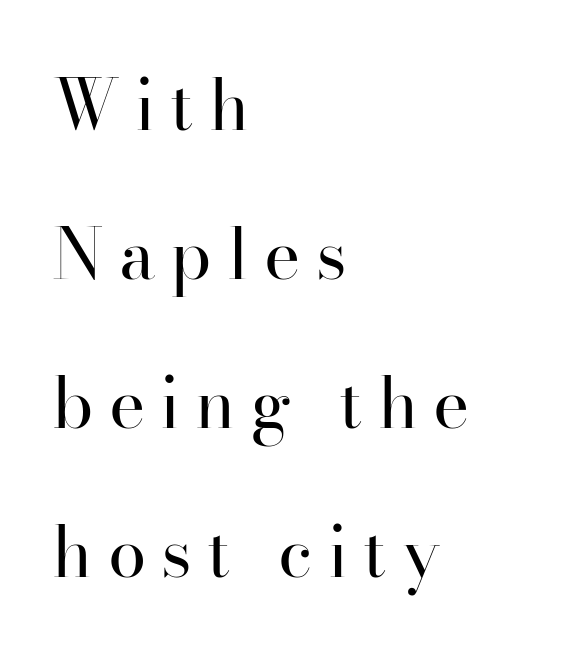
The image shows 69 px regular-weight serif type, upright; set left-aligned, loose line spacing (2.16x), unusually wide letter spacing (+0.22 em), not underlined; high stroke contrast and a small x-height.
